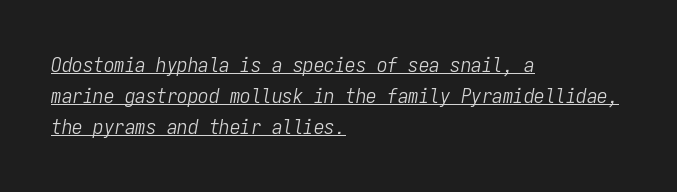
{"italic": "yes", "lean": "right", "slant_degrees": 9, "bold": "no", "underline": "yes", "align": "left", "line_spacing": "normal", "line_spacing_ratio": 1.48, "letter_spacing": "normal", "letter_spacing_em": 0.0, "glyph_px": 21}
